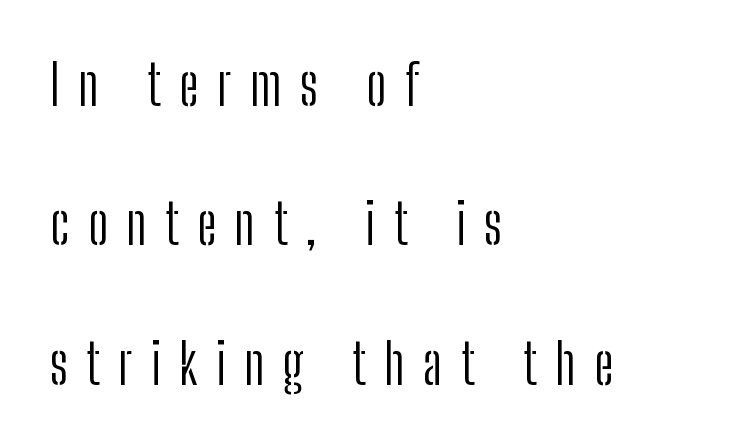
Classification — sans serif. This is the regular roman posture of the typeface. A typesetter would call this proportional, since set widths differ per character. Interline gaps are noticeably wide in this sample.
